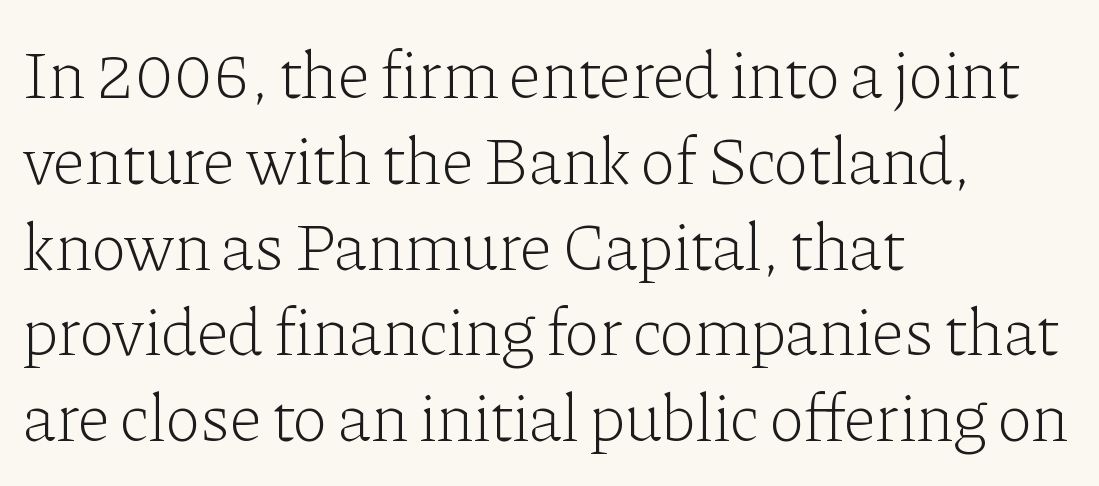
A bare baseline throughout the passage. This is serif lettering, the kind often seen in printed books. This rendering uses left alignment, leaving the right contour irregular. Posture: upright roman. Stroke mass is kept to a normal reading level or below. Honestly, the row spacing looks completely unremarkable.
